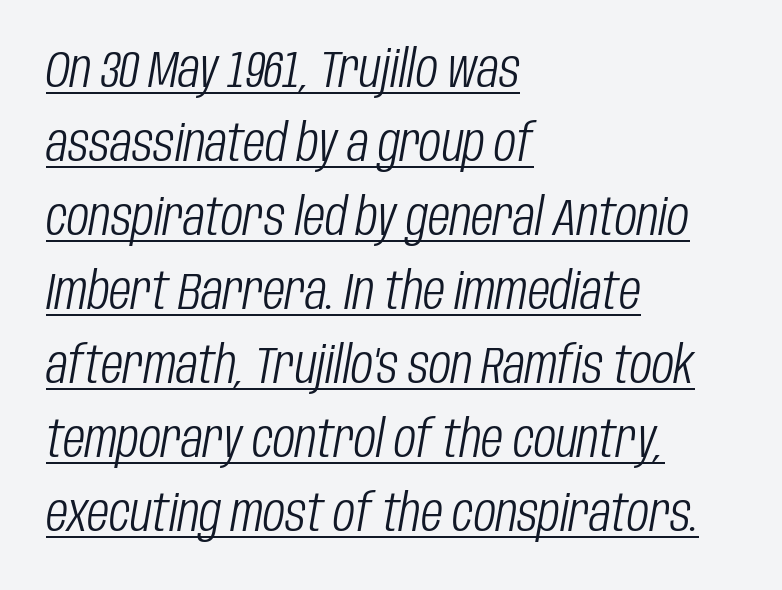
The image shows 51 px light, condensed type, italic (leaning right); set left-aligned, normal line spacing (1.45x), normal letter spacing, underlined; low stroke contrast and a large x-height.
